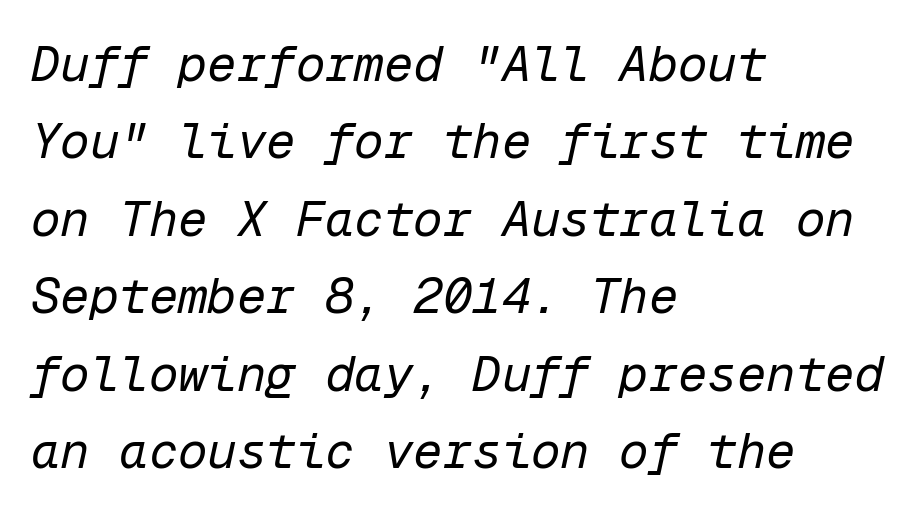
{"italic": "yes", "lean": "right", "slant_degrees": 12, "bold": "no", "weight": "regular", "width": "normal", "stroke_contrast": "low", "x_height": "medium", "monospaced": "yes", "underline": "no", "align": "left", "line_spacing": "normal", "line_spacing_ratio": 1.58, "letter_spacing": "normal", "letter_spacing_em": 0.0, "glyph_px": 49}
